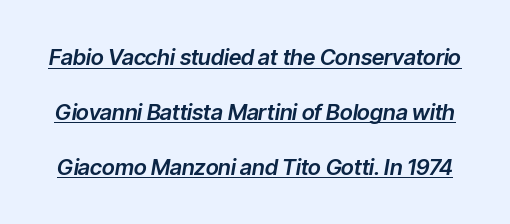
The image shows 22 px text type, italic (leaning right); set loose line spacing (2.49x), normal letter spacing, underlined.
